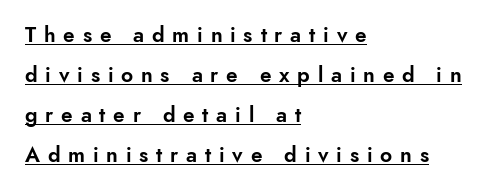
The typesetter has applied underlining to the passage shown. Leading is clearly above the norm, producing a sparse column. Visually the block forms a straight wall on the left and a jagged coastline on the right. Is there any slant? The stems are plumb. What stands out about the letter spacing? Its width — letters are far apart.
